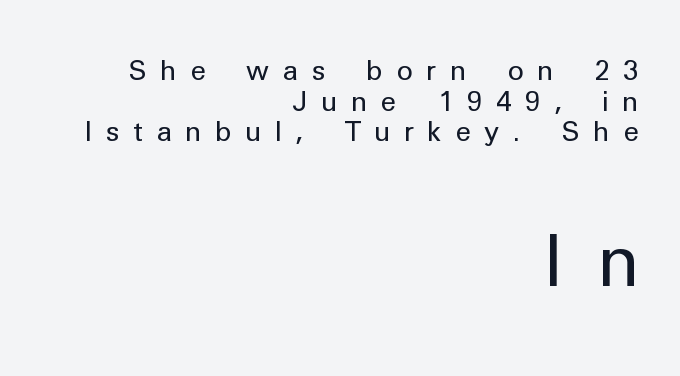
Q: Is the text bold? A: No.
Q: Is the text italic (slanted)? A: No, it is upright.
Q: Is the typeface a serif or a sans-serif typeface? A: Sans-serif.
Q: Is the text underlined? A: No.
Q: How is the paragraph aligned? A: Right-aligned.
Q: Is the spacing between letters normal or unusually wide? A: Unusually wide.
Q: Is the spacing between lines tight, normal or loose? A: Tight.
Q: Which block of text is set in a larger size, the first (top) or the second (bottom)? A: The second (bottom) one.
Q: Width (condensed, normal, or wide)? A: Normal.
Q: Stroke contrast? A: Low.
Q: x-height? A: Medium.
Q: Monospaced? A: No.
